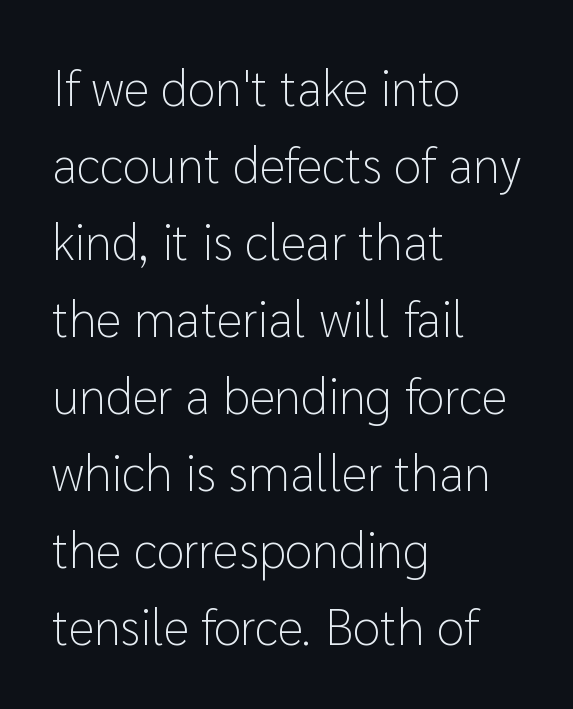
{"serif": "no", "italic": "no", "bold": "no", "weight": "light", "width": "normal", "stroke_contrast": "low", "x_height": "medium", "monospaced": "no", "underline": "no", "align": "left", "line_spacing": "normal", "line_spacing_ratio": 1.54, "letter_spacing": "normal", "letter_spacing_em": 0.0, "glyph_px": 50}
